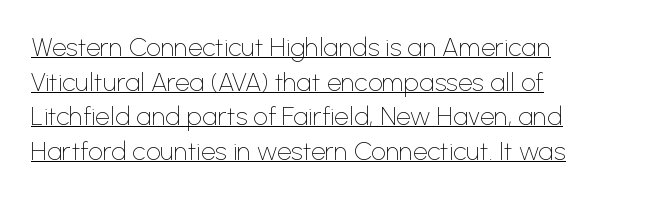
Q: Is the text bold? A: No.
Q: Is the text italic (slanted)? A: No, it is upright.
Q: Is the text underlined? A: Yes.
Q: How is the paragraph aligned? A: Left-aligned.
Q: Is the spacing between letters normal or unusually wide? A: Normal.
Q: Is the spacing between lines tight, normal or loose? A: Normal.
